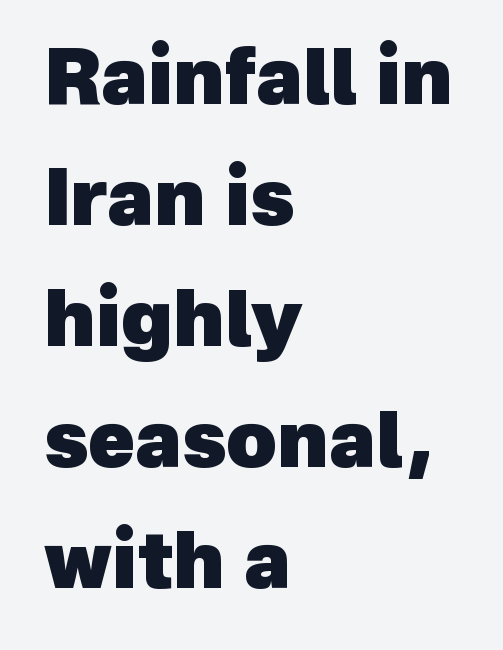
{"serif": "no", "bold": "yes", "weight": "heavy", "width": "normal", "x_height": "medium", "monospaced": "no", "underline": "no", "align": "left", "line_spacing": "normal", "line_spacing_ratio": 1.57, "letter_spacing": "normal", "letter_spacing_em": 0.0, "glyph_px": 77}
